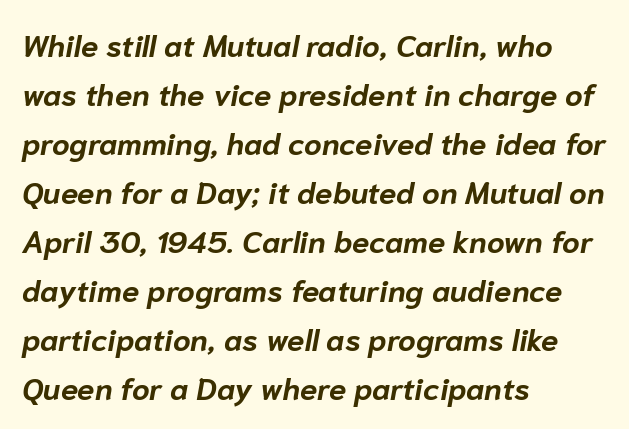
{"italic": "yes", "lean": "right", "slant_degrees": 10, "bold": "yes", "weight": "bold", "width": "normal", "stroke_contrast": "low", "x_height": "medium", "monospaced": "no", "underline": "no", "align": "left", "line_spacing": "normal", "line_spacing_ratio": 1.58, "letter_spacing": "normal", "letter_spacing_em": 0.0, "glyph_px": 31}
